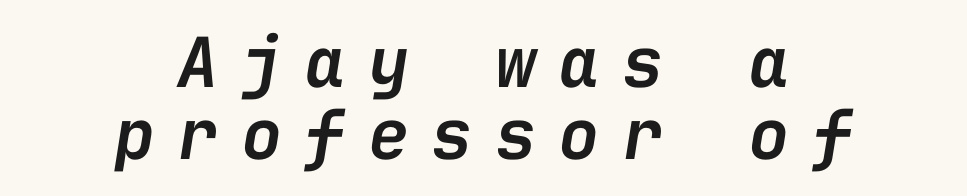
In terms of letterspacing, this is a distinctly airy, spread setting. Leading is clearly below the norm, producing a dense column. Descenders hang freely into open space. Every character sits at an angle, as italics do. These lines carry some extra weight — a demibold, not a full bold.
